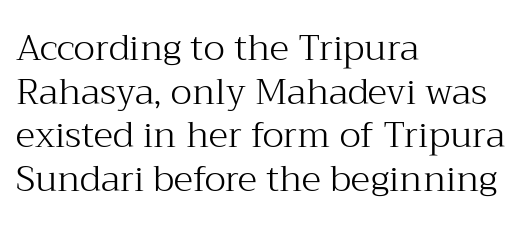
Q: Is the text bold? A: No.
Q: Is the text italic (slanted)? A: No, it is upright.
Q: Is the typeface a serif or a sans-serif typeface? A: Serif.
Q: Is the text underlined? A: No.
Q: How is the paragraph aligned? A: Left-aligned.
Q: Is the spacing between letters normal or unusually wide? A: Normal.
Q: Width (condensed, normal, or wide)? A: Normal.
Q: Stroke contrast? A: Medium.
Q: x-height? A: Medium.
Q: Monospaced? A: No.
